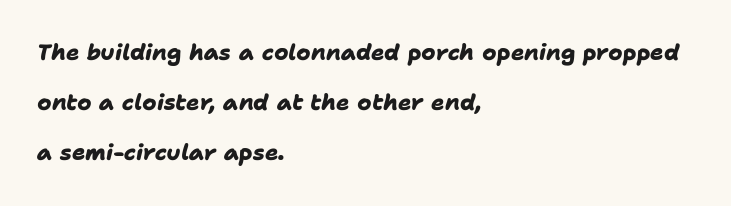
Q: Is the text bold? A: Yes.
Q: Is the text underlined? A: No.
Q: How is the paragraph aligned? A: Left-aligned.
Q: Is the spacing between letters normal or unusually wide? A: Normal.
Q: Is the spacing between lines tight, normal or loose? A: Loose.
